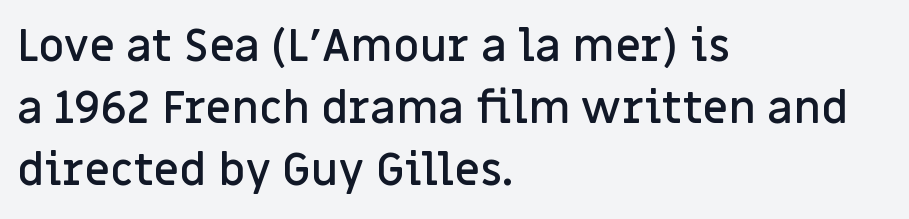
Q: Is the text bold? A: Semi-bold.
Q: Is the text italic (slanted)? A: No, it is upright.
Q: Is the typeface a serif or a sans-serif typeface? A: Sans-serif.
Q: Is the text underlined? A: No.
Q: How is the paragraph aligned? A: Left-aligned.
Q: Is the spacing between letters normal or unusually wide? A: Normal.
Q: Is the spacing between lines tight, normal or loose? A: Normal.
Q: Width (condensed, normal, or wide)? A: Normal.
Q: Stroke contrast? A: Low.
Q: x-height? A: Large.
Q: Monospaced? A: No.
